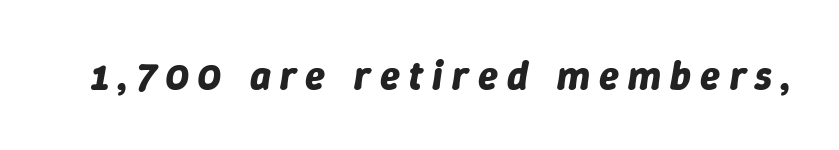
{"italic": "yes", "lean": "right", "slant_degrees": 9, "bold": "yes", "weight": "bold", "width": "normal", "stroke_contrast": "low", "x_height": "medium", "monospaced": "no", "underline": "no", "letter_spacing": "wide", "letter_spacing_em": 0.23, "glyph_px": 40}
